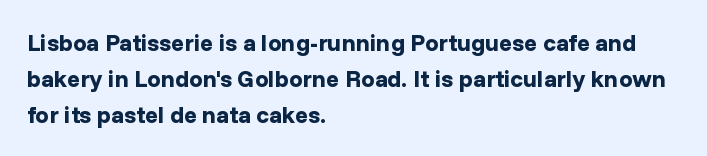
Q: Is the text bold? A: Yes.
Q: Is the text italic (slanted)? A: No, it is upright.
Q: Is the text underlined? A: No.
Q: How is the paragraph aligned? A: Left-aligned.
Q: Is the spacing between letters normal or unusually wide? A: Normal.
Q: Is the spacing between lines tight, normal or loose? A: Normal.
